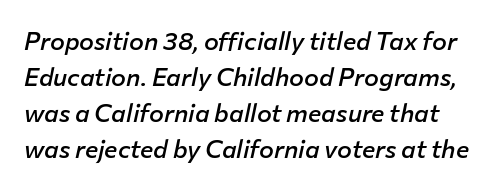
How would I describe the line gaps? Plain and ordinary. Default kerning and tracking; the words read as compact shapes. In terms of weight, the rendering is demibold, just under bold. The passage shown leans; its letterforms are oblique. Lines of text with bare space underneath.
